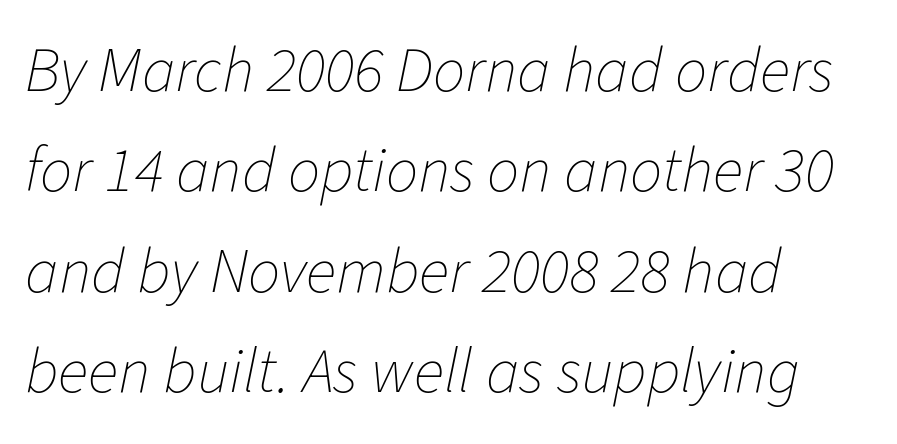
The paragraph shown leans on its left margin. These lines sit exactly where default settings would place them. Slant detected: the letters are inclined. Here the designer chose a conventional face with non-uniform glyph widths. Vertical stems look standard width or narrower in stroke. A clean baseline with only descenders dipping below it.
